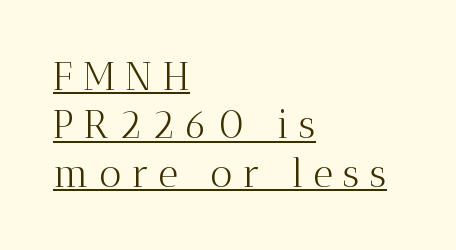
{"serif": "yes", "italic": "no", "bold": "no", "weight": "light", "width": "normal", "stroke_contrast": "medium", "x_height": "medium", "monospaced": "no", "underline": "yes", "align": "left", "line_spacing_ratio": 1.24, "letter_spacing": "wide", "letter_spacing_em": 0.26, "glyph_px": 39}
